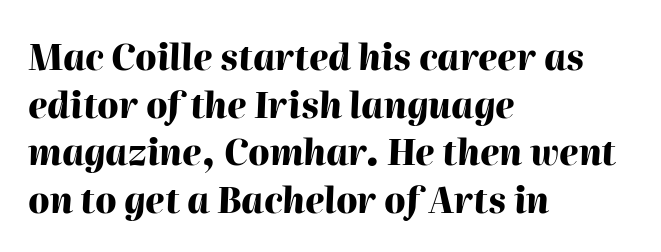
Letter spacing: default. The face used here is proportionally spaced, like ordinary book or web type. The typography opts for an oblique posture over an upright one. Underlining? Definitely not there.
